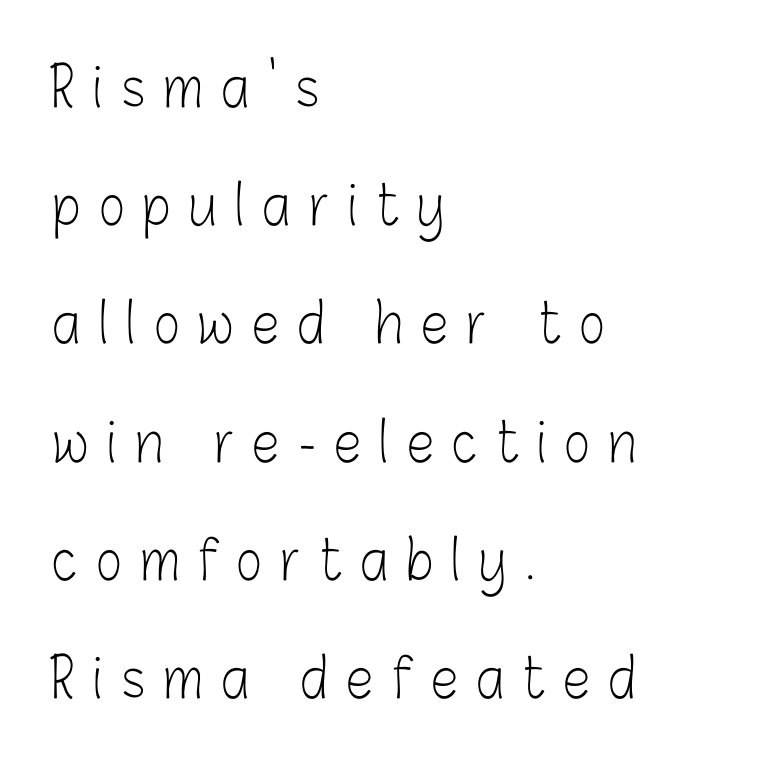
{"serif": "no", "italic": "no", "bold": "no", "weight": "light", "width": "condensed", "stroke_contrast": "low", "x_height": "medium", "monospaced": "no", "underline": "no", "align": "left", "line_spacing": "loose", "line_spacing_ratio": 2.15, "letter_spacing": "wide", "letter_spacing_em": 0.34, "glyph_px": 55}
